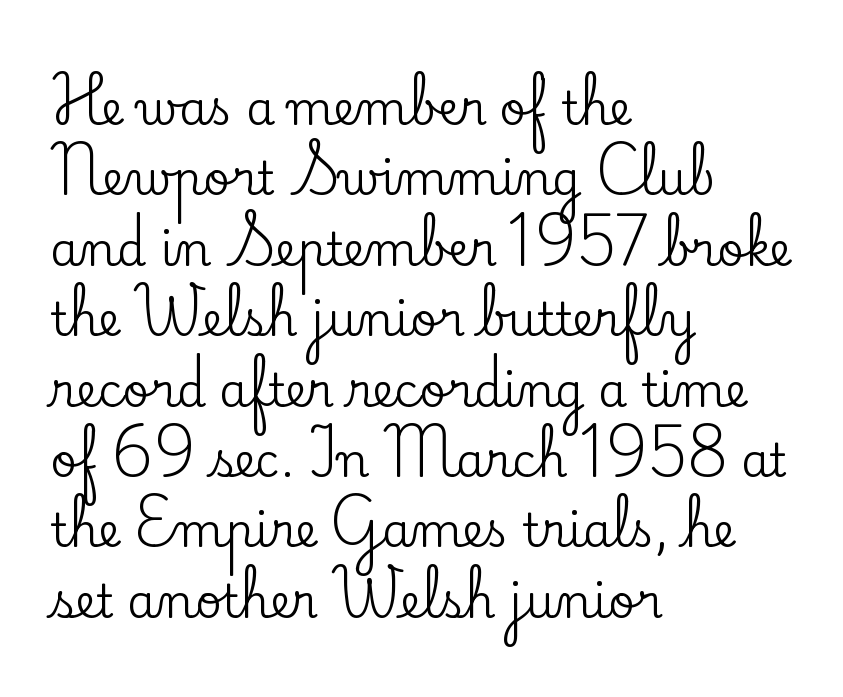
{"serif": "yes", "italic": "no", "width": "normal", "stroke_contrast": "low", "x_height": "small", "monospaced": "no", "underline": "no", "align": "left", "line_spacing": "normal", "line_spacing_ratio": 1.53, "letter_spacing": "normal", "letter_spacing_em": 0.0, "glyph_px": 46}
